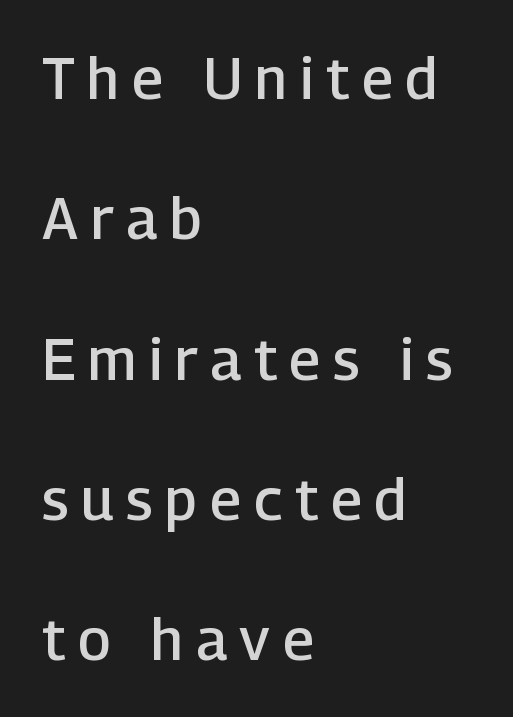
{"serif": "no", "italic": "no", "bold": "semi", "weight": "semibold", "width": "normal", "stroke_contrast": "low", "x_height": "medium", "monospaced": "no", "underline": "no", "align": "left", "line_spacing": "loose", "line_spacing_ratio": 2.42, "letter_spacing": "wide", "letter_spacing_em": 0.22, "glyph_px": 58}
